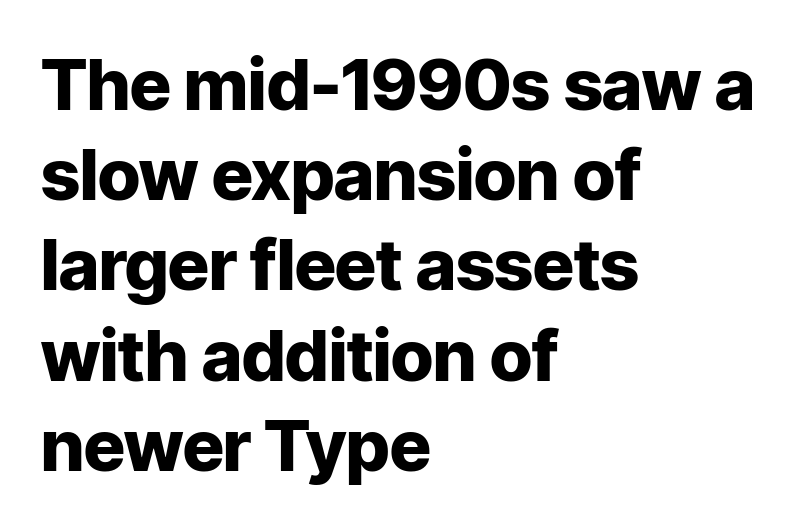
The image shows 71 px heavy sans-serif type, upright; set left-aligned, normal line spacing (1.27x), normal letter spacing, not underlined; low stroke contrast and a medium x-height.
